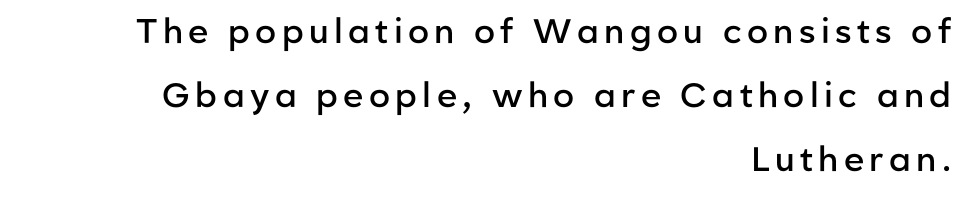
Q: Is the text bold? A: Semi-bold.
Q: Is the text italic (slanted)? A: No, it is upright.
Q: Is the typeface a serif or a sans-serif typeface? A: Sans-serif.
Q: Is the text underlined? A: No.
Q: How is the paragraph aligned? A: Right-aligned.
Q: Width (condensed, normal, or wide)? A: Normal.
Q: Stroke contrast? A: Low.
Q: x-height? A: Medium.
Q: Monospaced? A: No.
